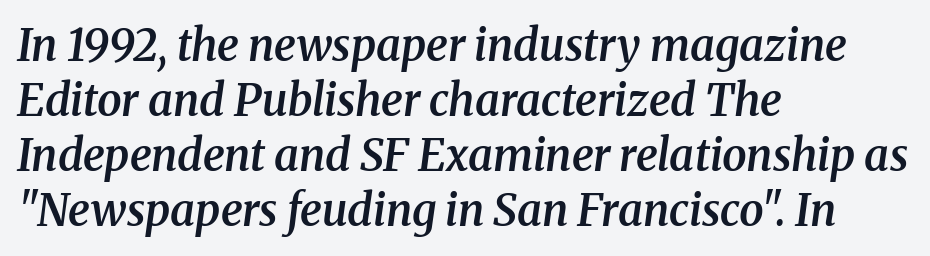
The glyphs look as if they've been sheared to an angle. Students, observe: this is what conventionally led text looks like. Regarding serifs, this sample has them. In terms of letterspacing, this is plain default setting.
